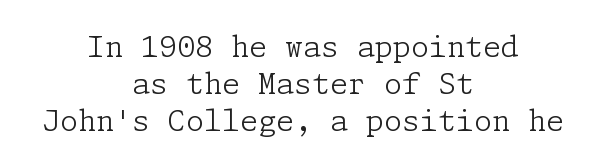
The image shows 29 px light serif type, upright; set centered, normal line spacing (1.28x), normal letter spacing, not underlined; low stroke contrast and a medium x-height.
